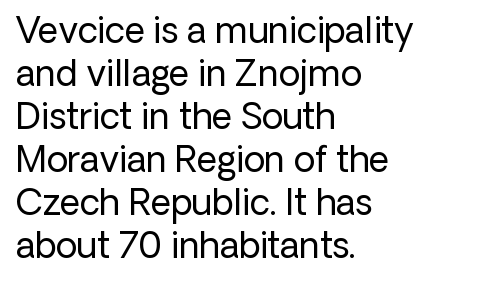
Q: Is the text bold? A: No.
Q: Is the text italic (slanted)? A: No, it is upright.
Q: Is the typeface a serif or a sans-serif typeface? A: Sans-serif.
Q: Is the text underlined? A: No.
Q: How is the paragraph aligned? A: Left-aligned.
Q: Is the spacing between letters normal or unusually wide? A: Normal.
Q: Width (condensed, normal, or wide)? A: Normal.
Q: Stroke contrast? A: Low.
Q: x-height? A: Medium.
Q: Monospaced? A: No.
